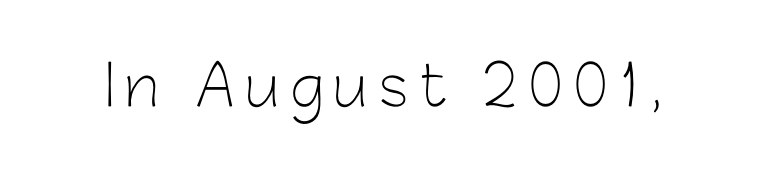
Stem width sits at or under what a default text font uses. These lines are rendered in a variable-pitch font. The gaps between neighbouring characters are conspicuously large. In terms of letterform style, serifs are entirely absent. Any mark beneath the type? The region is blank. The axis of the letterforms is exactly vertical.
